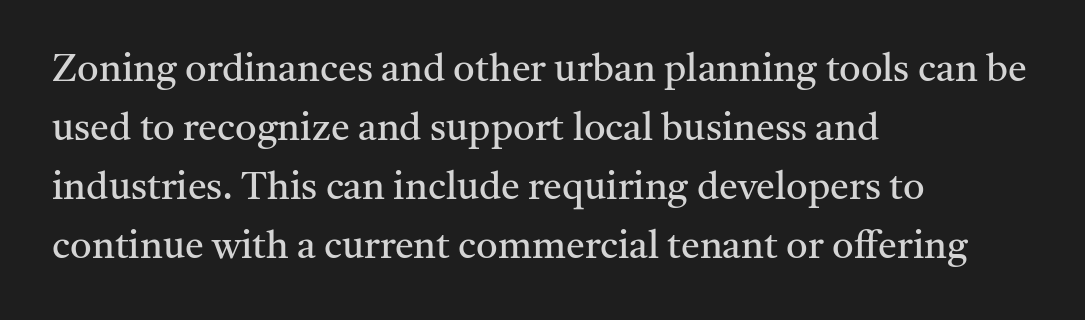
The image shows 38 px regular-weight serif type, upright; set left-aligned, normal line spacing (1.55x), normal letter spacing, not underlined; medium stroke contrast and a medium x-height.
